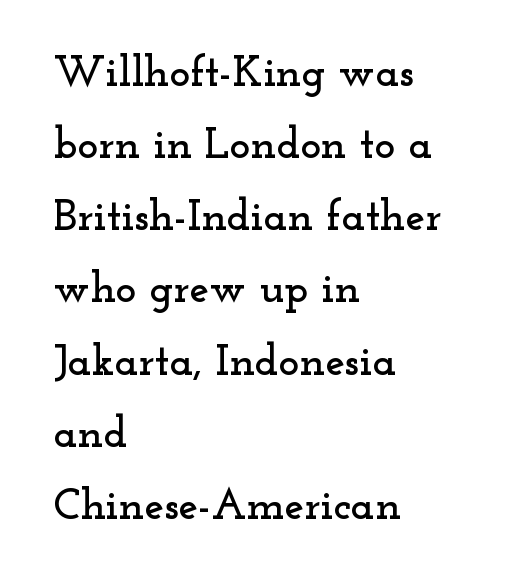
{"serif": "yes", "italic": "no", "width": "wide", "stroke_contrast": "low", "x_height": "small", "monospaced": "no", "underline": "no", "align": "left", "line_spacing": "normal", "line_spacing_ratio": 1.64, "letter_spacing": "normal", "letter_spacing_em": 0.0, "glyph_px": 44}
